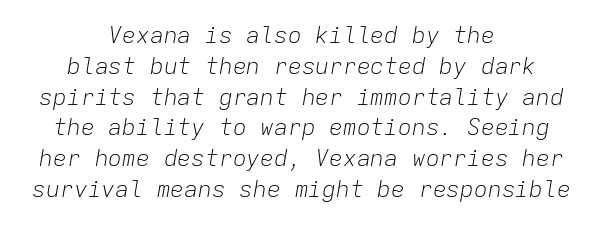
Honestly, the letter spacing is just normal — you wouldn't notice it. The text carries the slant typical of an italic or oblique font. Reading down the column, the eye jumps a familiar distance to each next line. The typeface has the unassuming heft of standard copy or less. If you folded the block vertically in half, each line would mirror itself in length.
